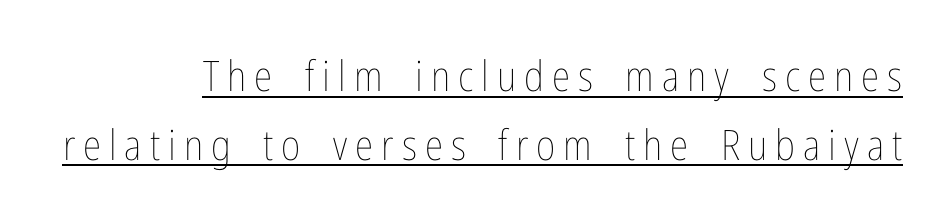
Q: Is the text bold? A: No.
Q: Is the text italic (slanted)? A: No, it is upright.
Q: Is the text underlined? A: Yes.
Q: How is the paragraph aligned? A: Right-aligned.
Q: Is the spacing between lines tight, normal or loose? A: Normal.
Q: Width (condensed, normal, or wide)? A: Condensed.
Q: Stroke contrast? A: Low.
Q: x-height? A: Medium.
Q: Monospaced? A: No.
